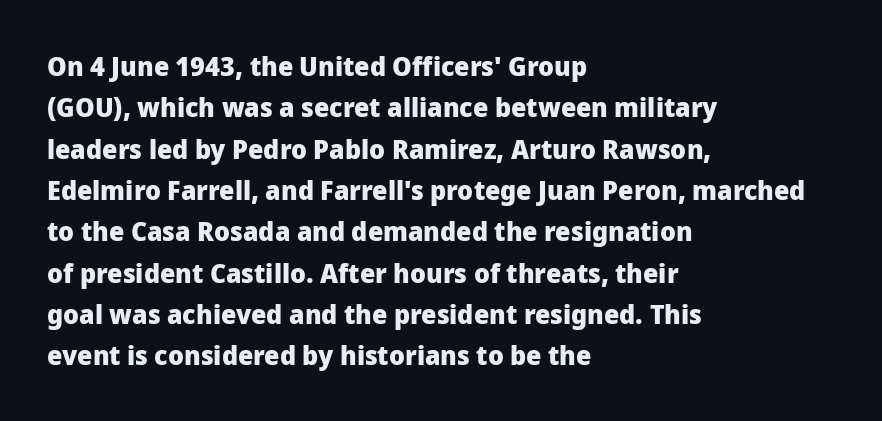
Q: Is the text bold? A: Yes.
Q: Is the text italic (slanted)? A: No, it is upright.
Q: Is the text underlined? A: No.
Q: How is the paragraph aligned? A: Left-aligned.
Q: Is the spacing between letters normal or unusually wide? A: Normal.
Q: Is the spacing between lines tight, normal or loose? A: Normal.
